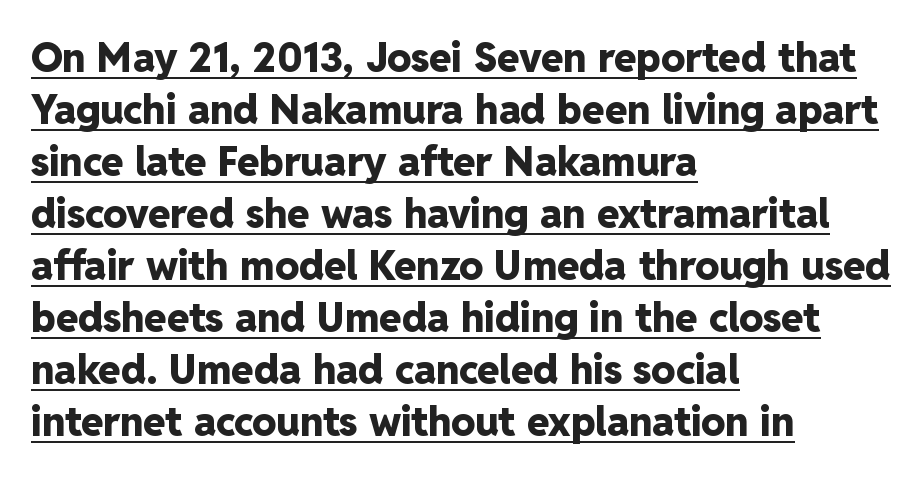
I'd call this a sans setting — the letters go barefoot. These characters rest on top of a visible drawn line. Summary of weight: heavy, a full bold. The typography opts for an upright posture over an oblique one. Line beginnings align vertically; line endings do not.
